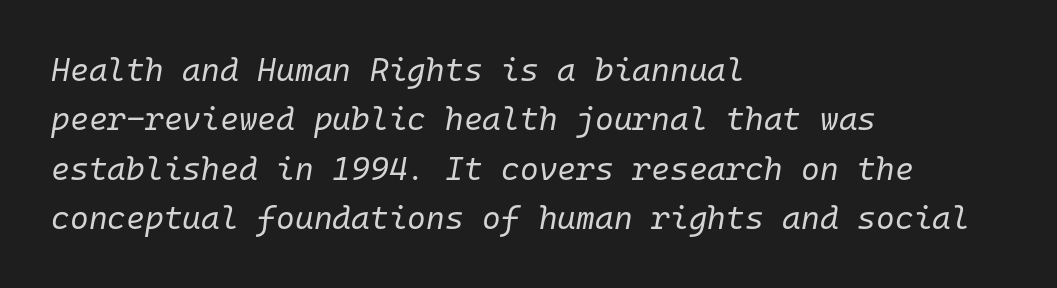
Q: Is the text bold? A: No.
Q: Is the text italic (slanted)? A: Yes, it leans right by about 10 degrees.
Q: Is the text underlined? A: No.
Q: How is the paragraph aligned? A: Left-aligned.
Q: Is the spacing between letters normal or unusually wide? A: Normal.
Q: Is the spacing between lines tight, normal or loose? A: Normal.
Q: Width (condensed, normal, or wide)? A: Normal.
Q: Stroke contrast? A: Low.
Q: x-height? A: Medium.
Q: Monospaced? A: Yes.
